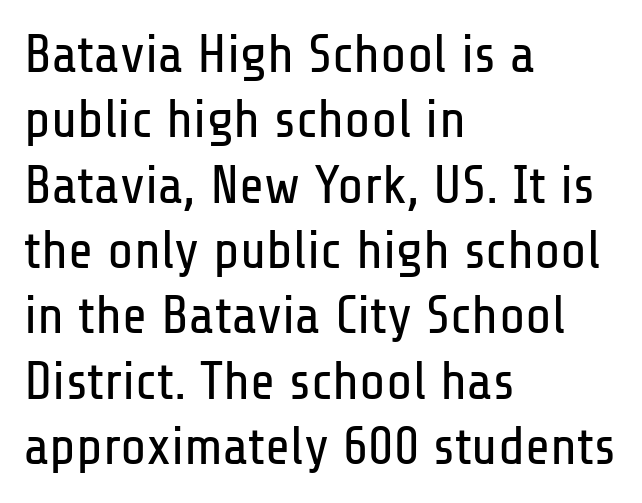
{"serif": "no", "italic": "no", "bold": "no", "weight": "regular", "width": "condensed", "stroke_contrast": "low", "x_height": "medium", "monospaced": "no", "underline": "no", "align": "left", "line_spacing_ratio": 1.21, "letter_spacing": "normal", "letter_spacing_em": 0.0, "glyph_px": 54}
